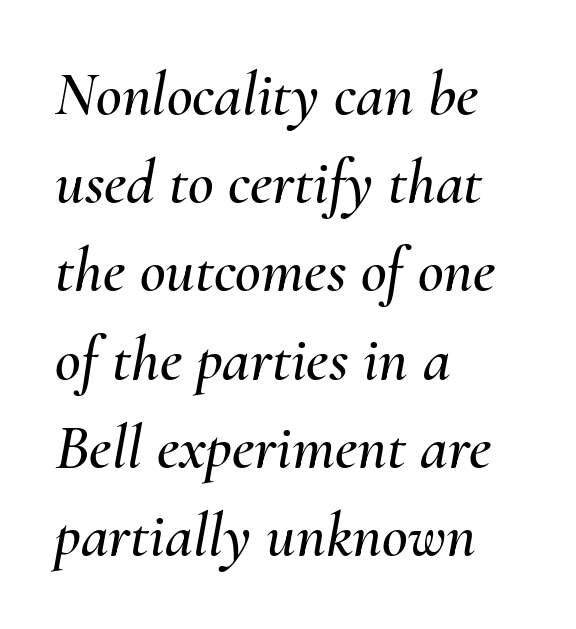
Q: Is the text italic (slanted)? A: Yes, it leans right by about 10 degrees.
Q: Is the text underlined? A: No.
Q: How is the paragraph aligned? A: Left-aligned.
Q: Is the spacing between letters normal or unusually wide? A: Normal.
Q: Is the spacing between lines tight, normal or loose? A: Normal.
Q: Width (condensed, normal, or wide)? A: Normal.
Q: Stroke contrast? A: Medium.
Q: x-height? A: Small.
Q: Monospaced? A: No.
